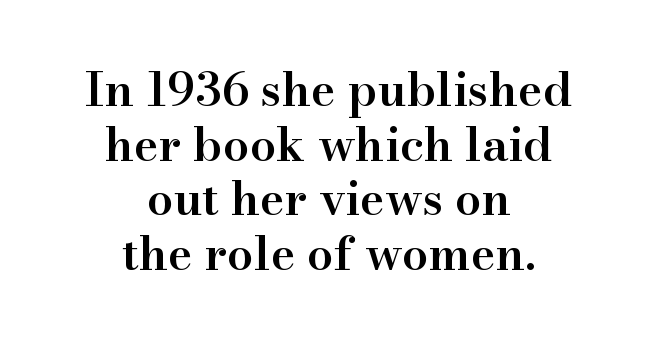
Q: Is the text bold? A: Semi-bold.
Q: Is the text italic (slanted)? A: No, it is upright.
Q: Is the typeface a serif or a sans-serif typeface? A: Serif.
Q: Is the text underlined? A: No.
Q: How is the paragraph aligned? A: Centered.
Q: Is the spacing between letters normal or unusually wide? A: Normal.
Q: Width (condensed, normal, or wide)? A: Normal.
Q: Stroke contrast? A: High.
Q: x-height? A: Small.
Q: Monospaced? A: No.
